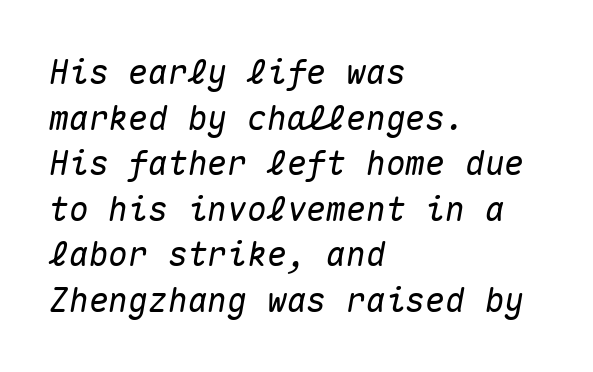
Q: Is the text italic (slanted)? A: Yes, it leans right by about 10 degrees.
Q: Is the text underlined? A: No.
Q: How is the paragraph aligned? A: Left-aligned.
Q: Is the spacing between letters normal or unusually wide? A: Normal.
Q: Is the spacing between lines tight, normal or loose? A: Normal.
Q: Width (condensed, normal, or wide)? A: Normal.
Q: Stroke contrast? A: Medium.
Q: x-height? A: Medium.
Q: Monospaced? A: Yes.
